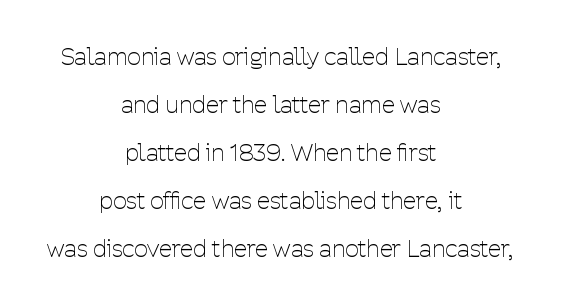
The image shows 24 px text type, upright; set centered, loose line spacing (2.0x), normal letter spacing, not underlined.
